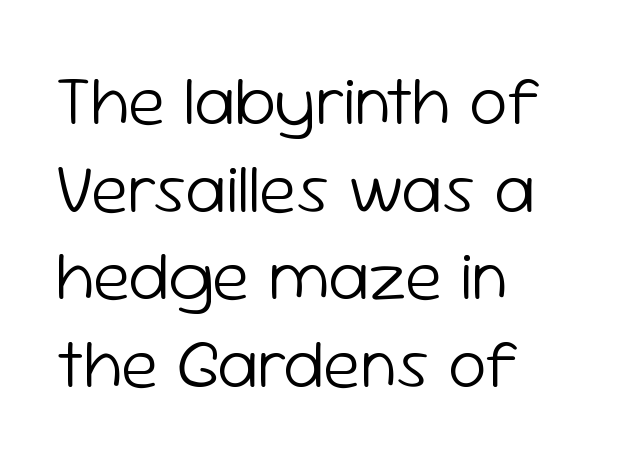
{"serif": "no", "italic": "no", "bold": "no", "weight": "light", "width": "normal", "stroke_contrast": "low", "x_height": "medium", "monospaced": "no", "underline": "no", "align": "left", "line_spacing": "normal", "line_spacing_ratio": 1.27, "letter_spacing": "normal", "letter_spacing_em": 0.0, "glyph_px": 69}
